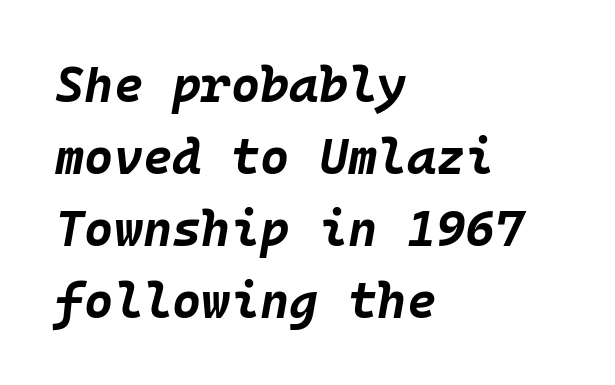
Q: Is the text bold? A: Yes.
Q: Is the text italic (slanted)? A: Yes, it leans right by about 10 degrees.
Q: Is the text underlined? A: No.
Q: How is the paragraph aligned? A: Left-aligned.
Q: Is the spacing between letters normal or unusually wide? A: Normal.
Q: Is the spacing between lines tight, normal or loose? A: Normal.
Q: Width (condensed, normal, or wide)? A: Normal.
Q: Stroke contrast? A: Low.
Q: x-height? A: Large.
Q: Monospaced? A: Yes.
